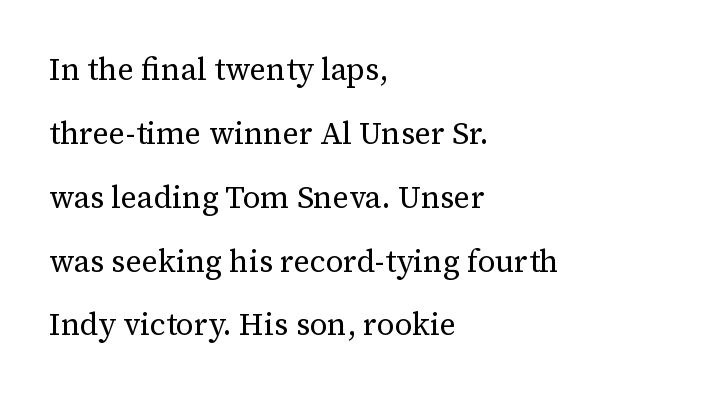
{"serif": "yes", "italic": "no", "bold": "no", "weight": "regular", "width": "normal", "stroke_contrast": "medium", "x_height": "medium", "monospaced": "no", "underline": "no", "align": "left", "line_spacing": "loose", "line_spacing_ratio": 2.06, "letter_spacing": "normal", "letter_spacing_em": 0.0, "glyph_px": 31}
